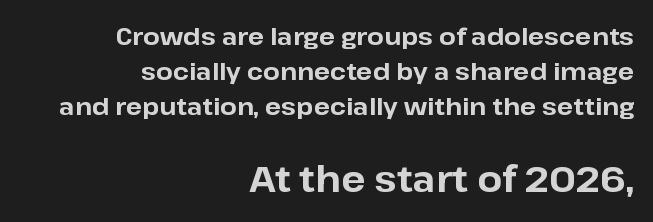
The image shows 36 px bold sans-serif type, upright; set right-aligned, normal line spacing (1.46x), normal letter spacing, not underlined; the second (bottom) block is 1.5x larger; low stroke contrast and a medium x-height.
